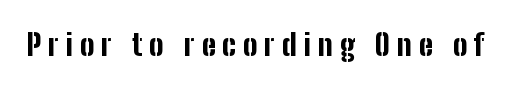
{"serif": "no", "italic": "no", "bold": "yes", "weight": "bold", "width": "condensed", "stroke_contrast": "low", "x_height": "medium", "monospaced": "no", "underline": "no", "letter_spacing": "wide", "letter_spacing_em": 0.23, "glyph_px": 30}
